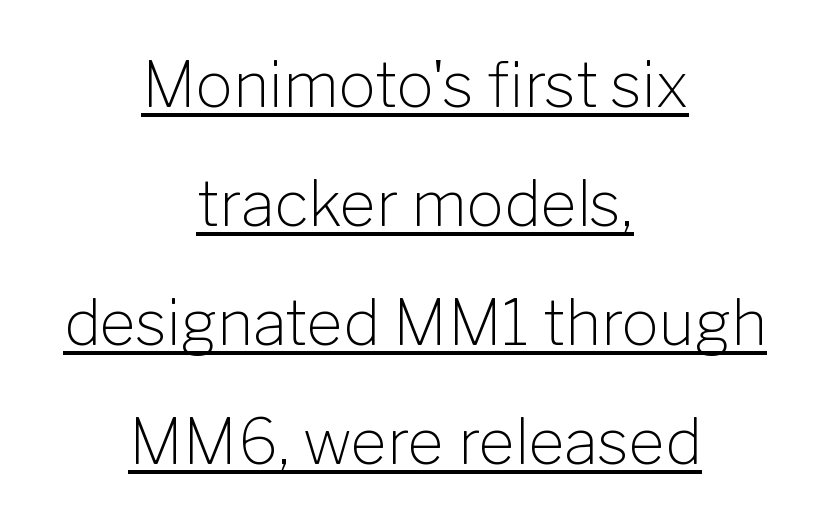
Q: Is the text bold? A: No.
Q: Is the text italic (slanted)? A: No, it is upright.
Q: Is the typeface a serif or a sans-serif typeface? A: Sans-serif.
Q: Is the text underlined? A: Yes.
Q: How is the paragraph aligned? A: Centered.
Q: Is the spacing between letters normal or unusually wide? A: Normal.
Q: Is the spacing between lines tight, normal or loose? A: Loose.
Q: Width (condensed, normal, or wide)? A: Normal.
Q: Stroke contrast? A: Low.
Q: x-height? A: Medium.
Q: Monospaced? A: No.
